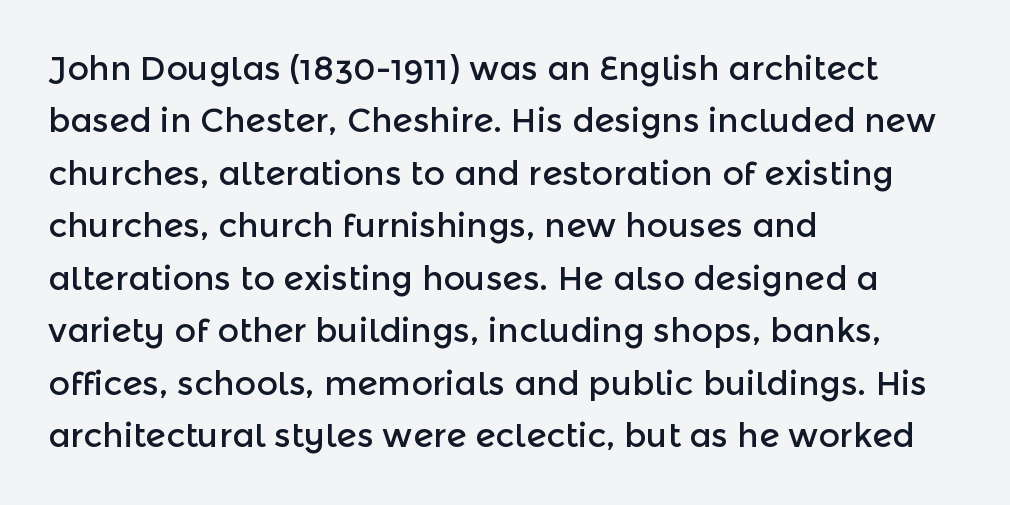
Q: Is the text italic (slanted)? A: No, it is upright.
Q: Is the typeface a serif or a sans-serif typeface? A: Sans-serif.
Q: Is the text underlined? A: No.
Q: How is the paragraph aligned? A: Left-aligned.
Q: Is the spacing between letters normal or unusually wide? A: Normal.
Q: Is the spacing between lines tight, normal or loose? A: Normal.
Q: Width (condensed, normal, or wide)? A: Normal.
Q: x-height? A: Medium.
Q: Monospaced? A: No.
